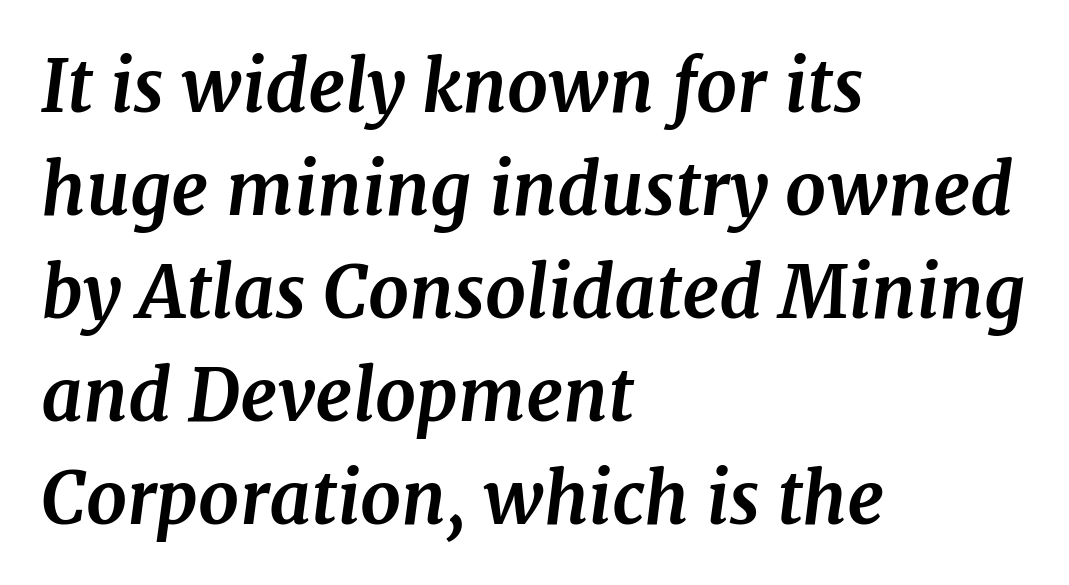
Looks like regular typesetting: each glyph gets only the width it needs. This sample uses an oblique cut, with every glyph tilted off the vertical. Heavy-handed strokes throughout: this text is bold. Bare-footed words on every line.
